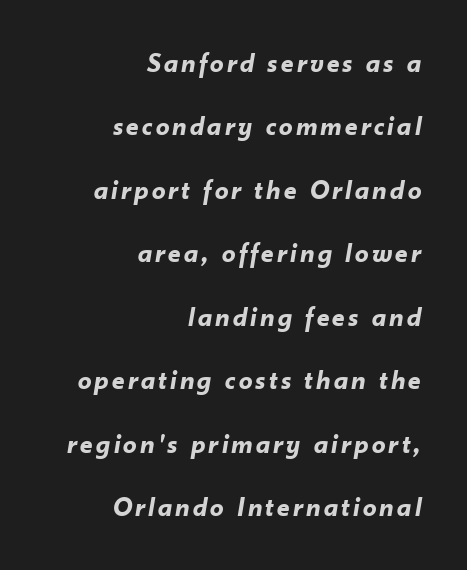
{"italic": "yes", "lean": "right", "slant_degrees": 10, "bold": "yes", "underline": "no", "align": "right", "line_spacing": "loose", "line_spacing_ratio": 2.35, "glyph_px": 27}
